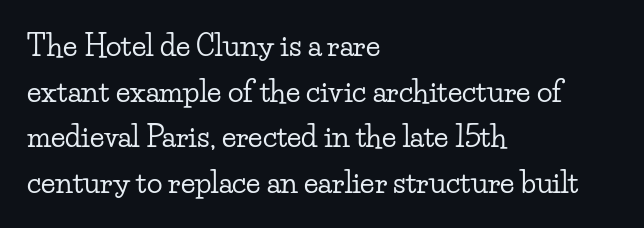
Q: Is the text italic (slanted)? A: No, it is upright.
Q: Is the typeface a serif or a sans-serif typeface? A: Serif.
Q: Is the text underlined? A: No.
Q: How is the paragraph aligned? A: Left-aligned.
Q: Is the spacing between letters normal or unusually wide? A: Normal.
Q: Is the spacing between lines tight, normal or loose? A: Normal.
Q: Width (condensed, normal, or wide)? A: Wide.
Q: Stroke contrast? A: Low.
Q: x-height? A: Small.
Q: Monospaced? A: No.
